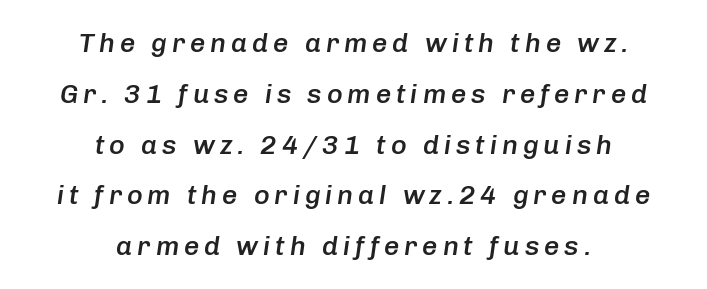
Q: Is the text bold? A: Semi-bold.
Q: Is the text italic (slanted)? A: Yes, it leans right by about 8 degrees.
Q: Is the text underlined? A: No.
Q: How is the paragraph aligned? A: Centered.
